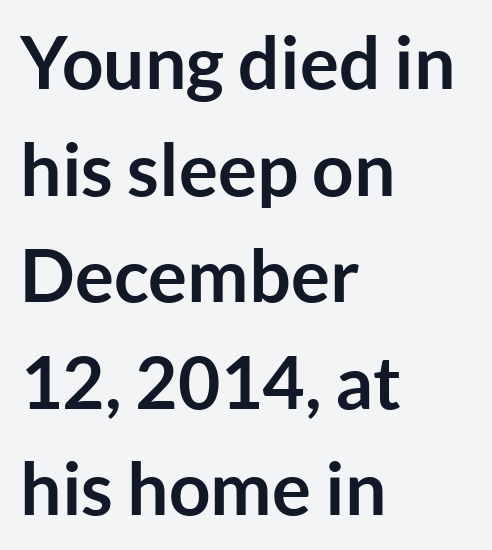
The image shows 73 px semibold sans-serif type, upright; set left-aligned, normal line spacing (1.46x), normal letter spacing, not underlined; low stroke contrast and a medium x-height.
